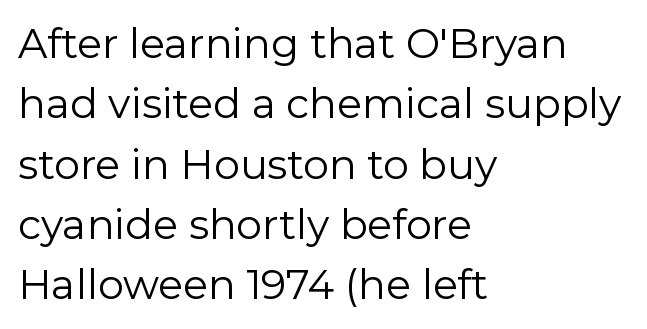
The image shows 41 px regular-weight sans-serif type, upright; set left-aligned, normal line spacing (1.47x), normal letter spacing, not underlined; low stroke contrast and a medium x-height.
